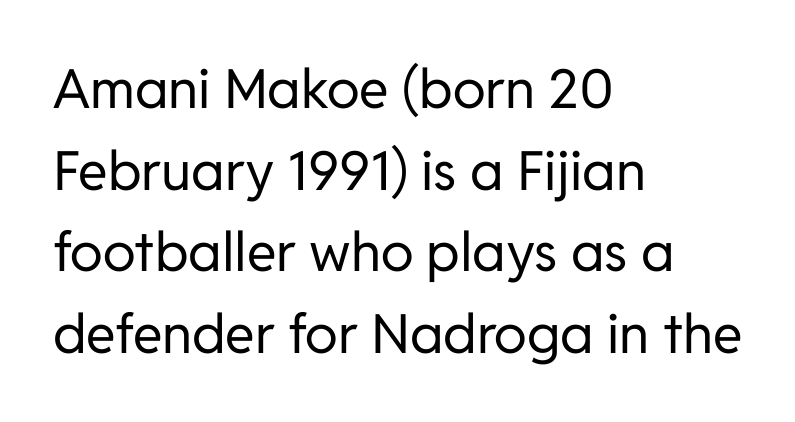
The image shows 54 px regular-weight sans-serif type, upright; set left-aligned, normal line spacing (1.51x), normal letter spacing, not underlined; low stroke contrast and a medium x-height.
